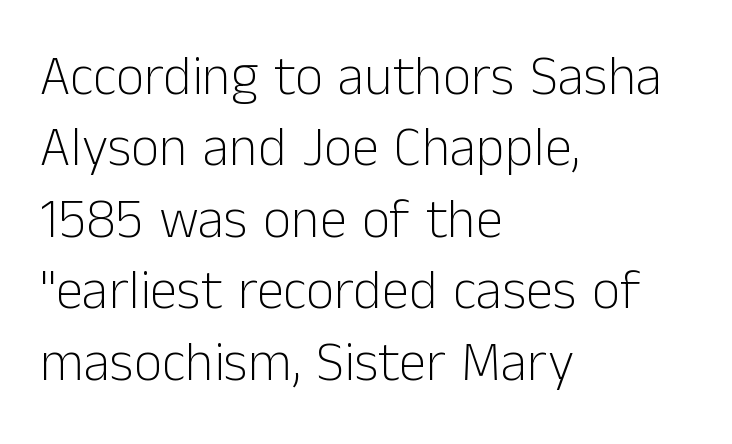
Regarding serifs, this sample does without them. In CSS terms this would be text-align: left. This sample keeps an unexceptional amount of space between lines. No extra tracking has been applied to these lines. Descenders are the only things crossing below the line. Spacing verdict: proportional, widths tailored to each character.
